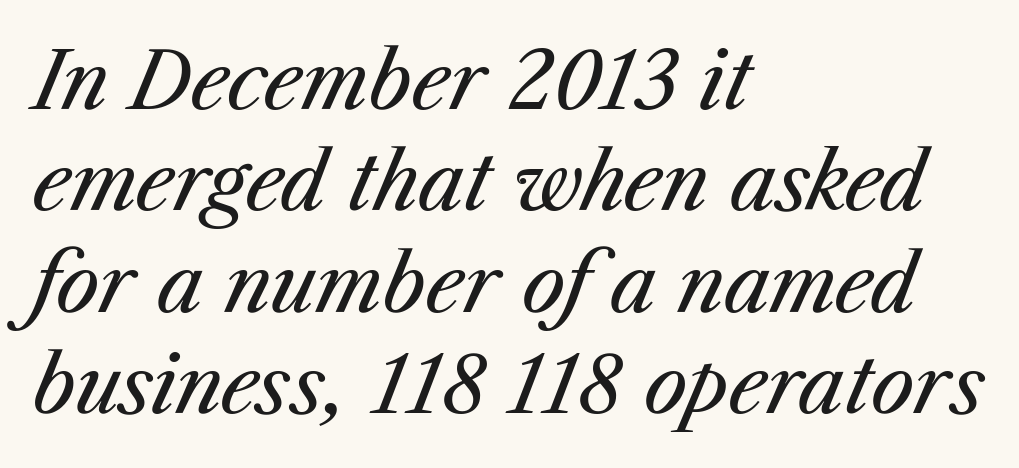
The image shows 78 px regular-weight type, italic (leaning right); set left-aligned, normal line spacing (1.3x), normal letter spacing, not underlined; medium stroke contrast and a medium x-height.
